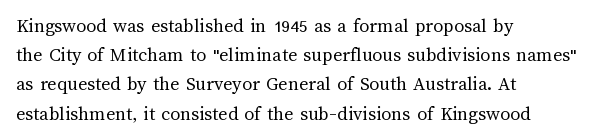
The image shows 20 px text type, upright; set left-aligned, normal line spacing (1.46x), normal letter spacing, not underlined.
